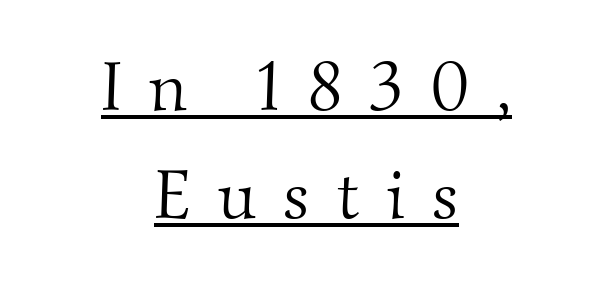
The image shows 70 px light serif type; set centered, normal line spacing (1.54x), unusually wide letter spacing (+0.39 em), underlined; medium stroke contrast and a small x-height.
